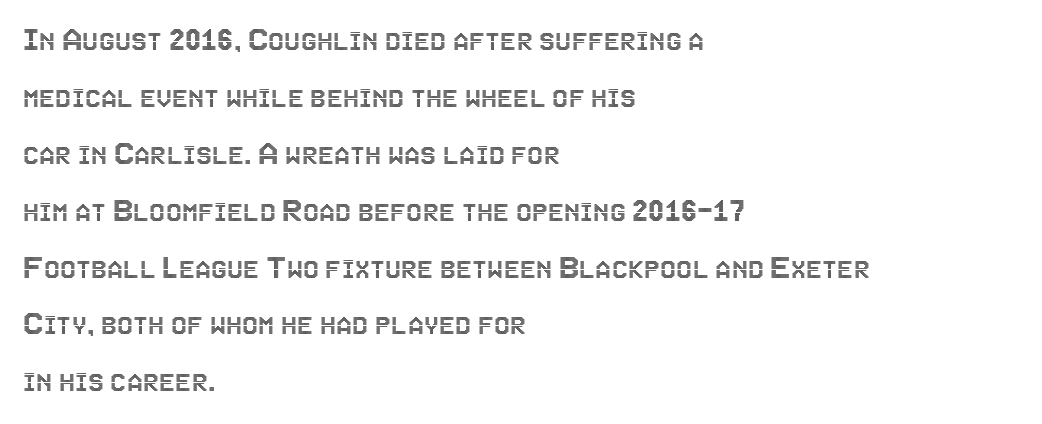
{"italic": "no", "width": "condensed", "x_height": "large", "monospaced": "no", "underline": "no", "align": "left", "line_spacing": "normal", "line_spacing_ratio": 1.58, "letter_spacing": "normal", "letter_spacing_em": 0.0, "glyph_px": 36}
